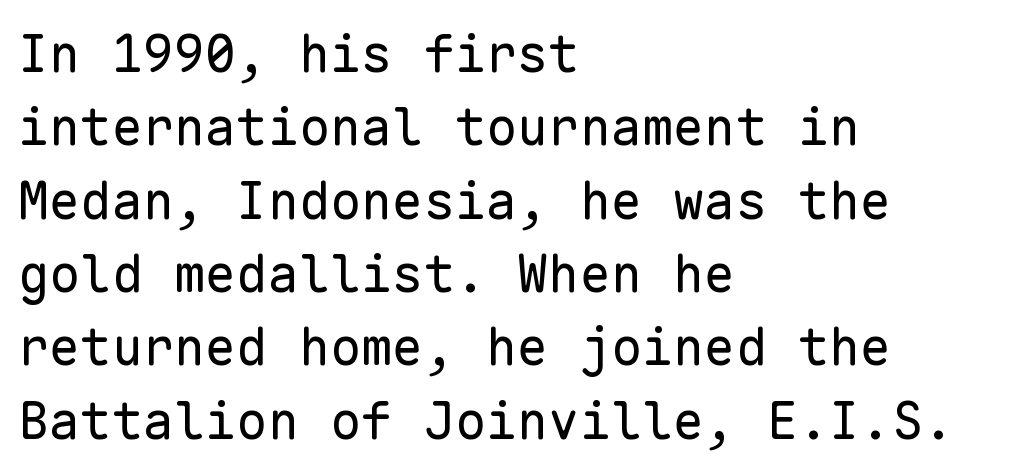
{"serif": "no", "italic": "no", "bold": "no", "weight": "regular", "width": "normal", "stroke_contrast": "low", "x_height": "medium", "monospaced": "yes", "underline": "no", "align": "left", "line_spacing": "normal", "line_spacing_ratio": 1.41, "letter_spacing": "normal", "letter_spacing_em": 0.0, "glyph_px": 52}
